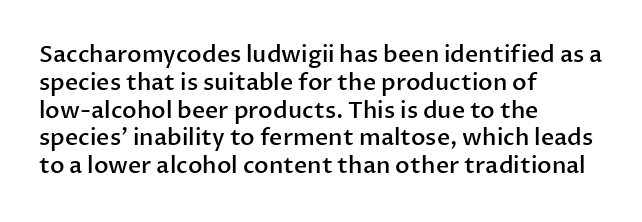
Q: Is the text bold? A: Semi-bold.
Q: Is the text italic (slanted)? A: No, it is upright.
Q: Is the text underlined? A: No.
Q: How is the paragraph aligned? A: Left-aligned.
Q: Is the spacing between letters normal or unusually wide? A: Normal.
